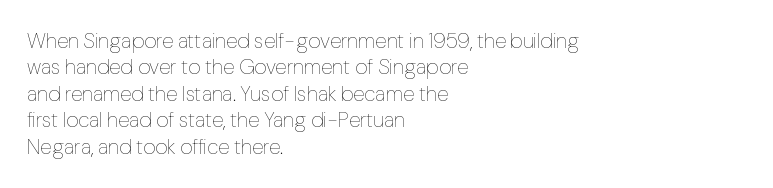
The rendering uses a moderate line-height, typical for paragraphs. Only glyphs here, with clear space below each row. The passage is arranged the way most books set body copy — flush left. Spacing between characters is what you'd get straight out of the box.
